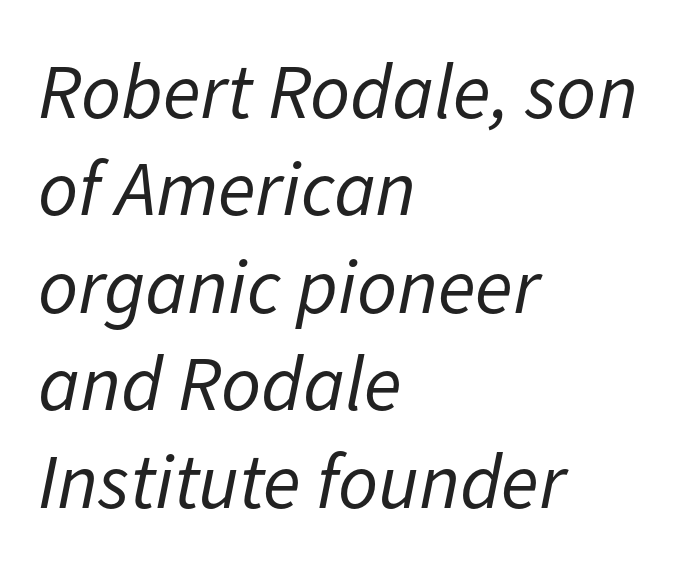
The image shows 78 px regular-weight type, italic (leaning right); set left-aligned, normal line spacing (1.25x), normal letter spacing, not underlined; low stroke contrast and a medium x-height.
